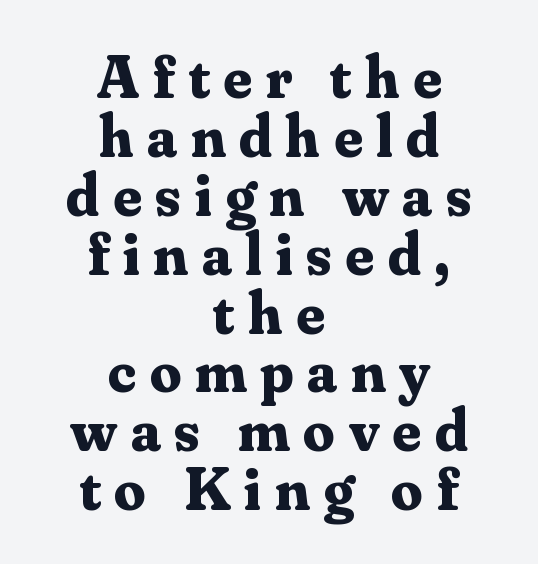
Q: Is the text bold? A: Yes.
Q: Is the text italic (slanted)? A: No, it is upright.
Q: Is the typeface a serif or a sans-serif typeface? A: Serif.
Q: Is the text underlined? A: No.
Q: How is the paragraph aligned? A: Centered.
Q: Is the spacing between letters normal or unusually wide? A: Unusually wide.
Q: Is the spacing between lines tight, normal or loose? A: Tight.
Q: Width (condensed, normal, or wide)? A: Normal.
Q: Stroke contrast? A: Medium.
Q: x-height? A: Small.
Q: Monospaced? A: No.
